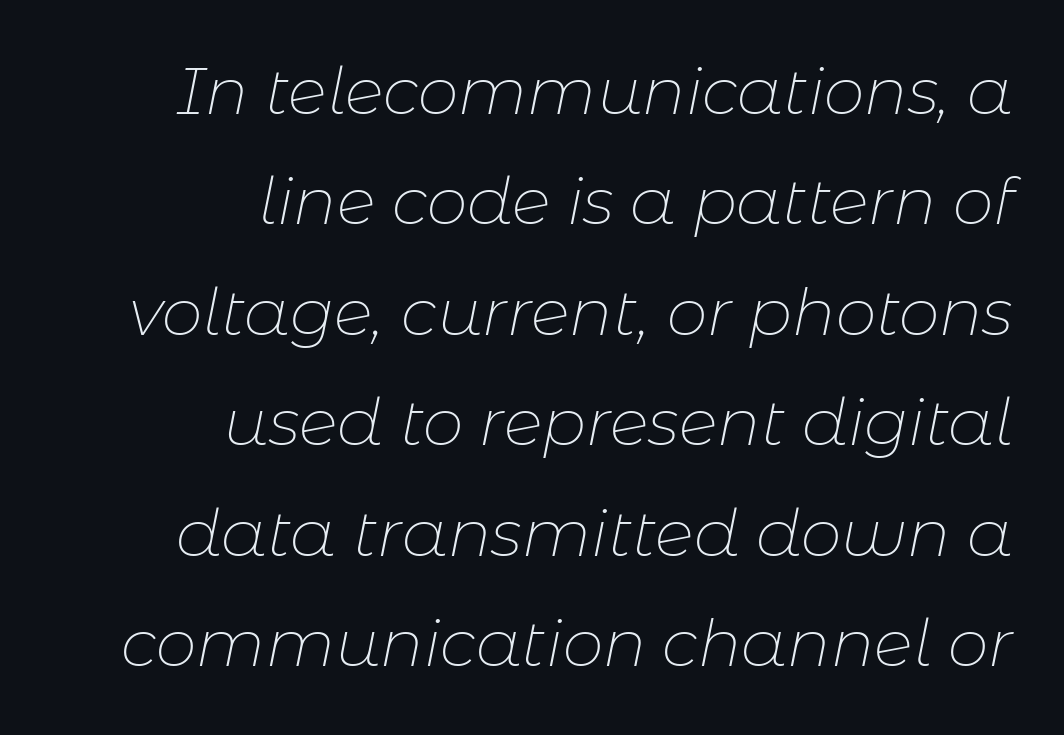
Q: Is the text bold? A: No.
Q: Is the text italic (slanted)? A: Yes, it leans right by about 11 degrees.
Q: Is the text underlined? A: No.
Q: How is the paragraph aligned? A: Right-aligned.
Q: Is the spacing between letters normal or unusually wide? A: Normal.
Q: Is the spacing between lines tight, normal or loose? A: Normal.
Q: Width (condensed, normal, or wide)? A: Normal.
Q: Stroke contrast? A: Low.
Q: x-height? A: Medium.
Q: Monospaced? A: No.
